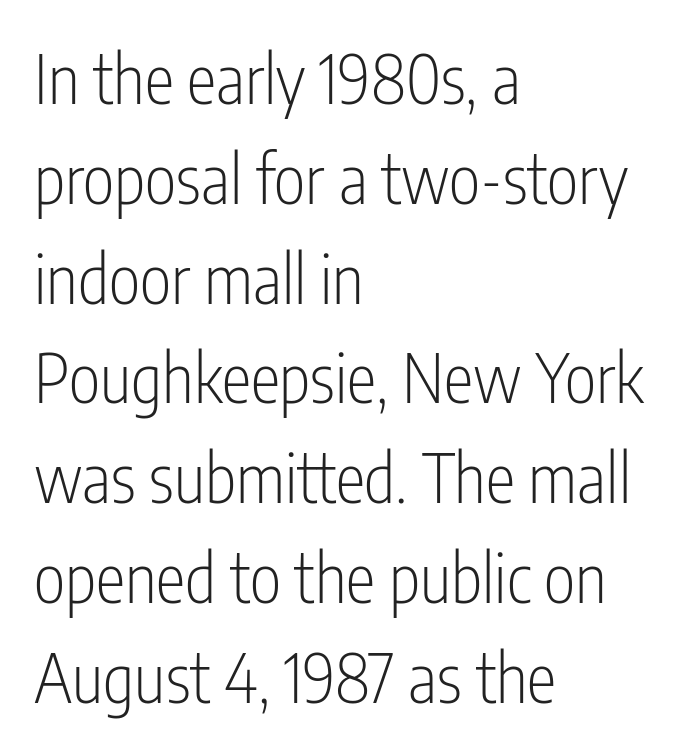
There is no visible air inserted between adjacent glyphs. Varying glyph widths throughout — classic text-font behaviour. The passage shown is not underscored anywhere. Vertical stems look standard width or narrower in stroke.
